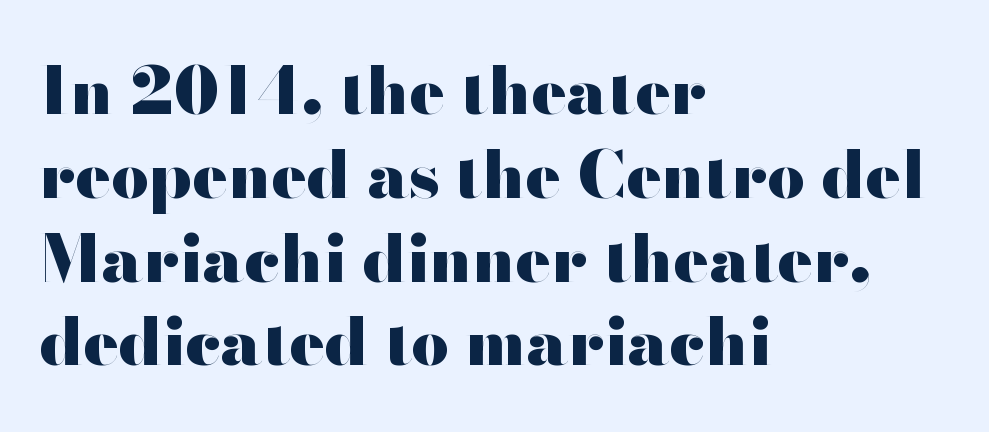
Observe the ordinary spacing: letters are neighbours, not strangers. Caption: bold face, heavy strokes. A typesetter would call this proportional, since set widths differ per character. When letters stand straight like this, we call the style roman or upright. Honestly, there is no underline to notice here at all.
